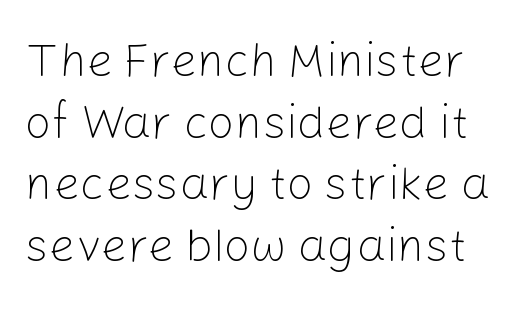
The image shows 47 px light sans-serif type, upright; set normal line spacing (1.31x), normal letter spacing, not underlined; low stroke contrast and a medium x-height.
